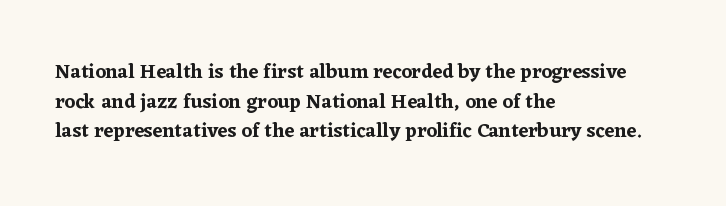
Q: Is the text italic (slanted)? A: No, it is upright.
Q: Is the text underlined? A: No.
Q: How is the paragraph aligned? A: Left-aligned.
Q: Is the spacing between letters normal or unusually wide? A: Normal.
Q: Is the spacing between lines tight, normal or loose? A: Normal.
